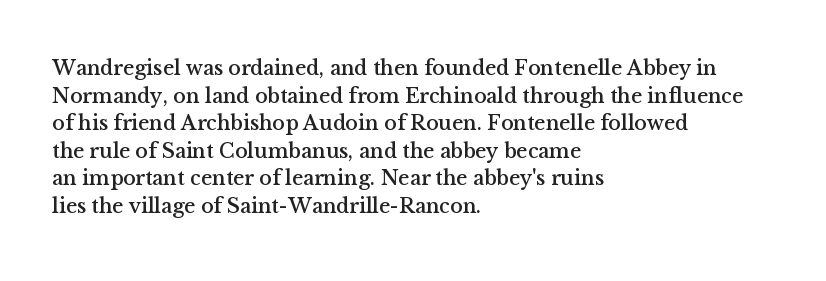
{"italic": "no", "underline": "no", "align": "left", "line_spacing": "normal", "line_spacing_ratio": 1.31, "letter_spacing": "normal", "letter_spacing_em": 0.0, "glyph_px": 21}
